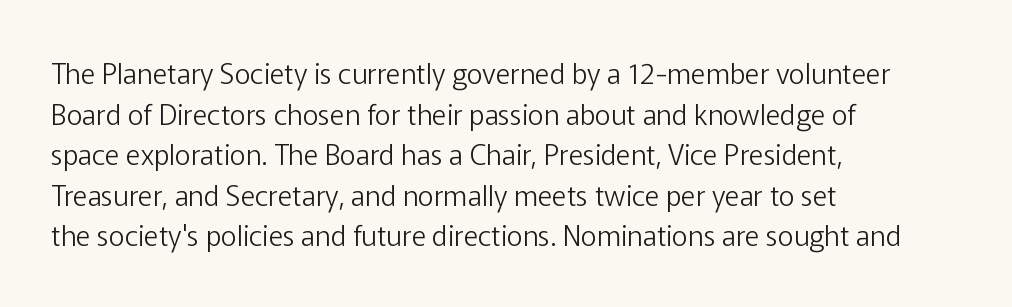
{"serif": "no", "italic": "no", "bold": "no", "weight": "light", "width": "normal", "stroke_contrast": "low", "x_height": "medium", "monospaced": "no", "underline": "no", "align": "left", "line_spacing": "normal", "line_spacing_ratio": 1.45, "letter_spacing": "normal", "letter_spacing_em": 0.0, "glyph_px": 28}
